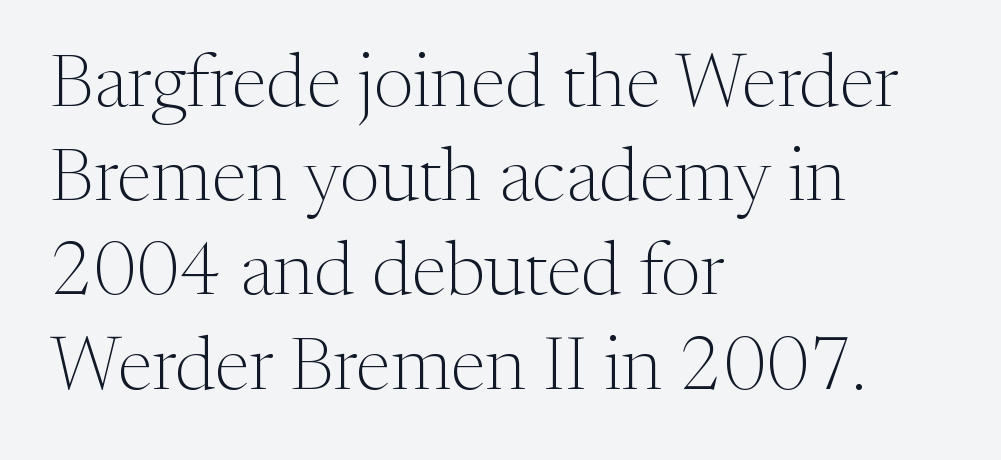
Do the characters align in a grid? No, the font is proportional. Notice how the passage keeps a crisp vertical edge on the left only. Descenders hang freely into open space. These lines were composed using upright roman letters.
